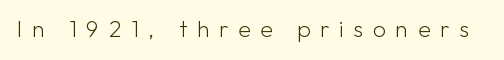
The image shows 23 px text type, upright; set unusually wide letter spacing (+0.42 em), not underlined.
